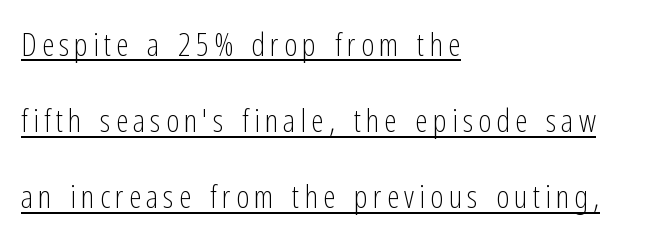
The image shows 32 px light, condensed sans-serif type, upright; set left-aligned, loose line spacing (2.38x), underlined; low stroke contrast and a medium x-height.
